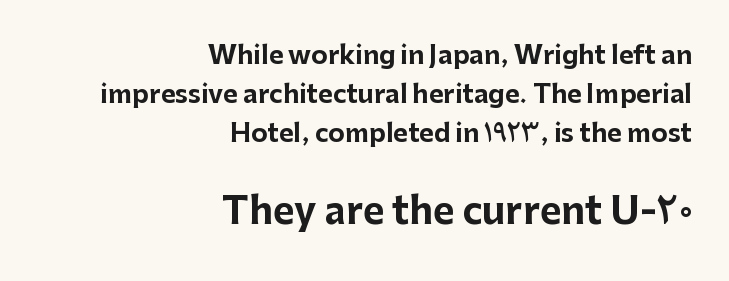
A bare baseline throughout the passage. The typesetter chose a ragged-left arrangement here. These lines are rendered in a variable-pitch font. How would I describe the line gaps? Plain and ordinary. The type is set solid horizontally, with unmodified tracking.
